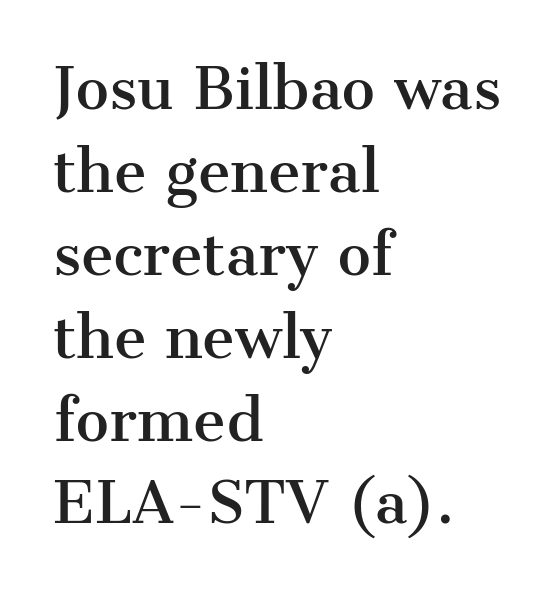
{"serif": "yes", "italic": "no", "width": "normal", "stroke_contrast": "medium", "x_height": "medium", "monospaced": "no", "underline": "no", "align": "left", "line_spacing": "normal", "line_spacing_ratio": 1.48, "letter_spacing": "normal", "letter_spacing_em": 0.0, "glyph_px": 56}
